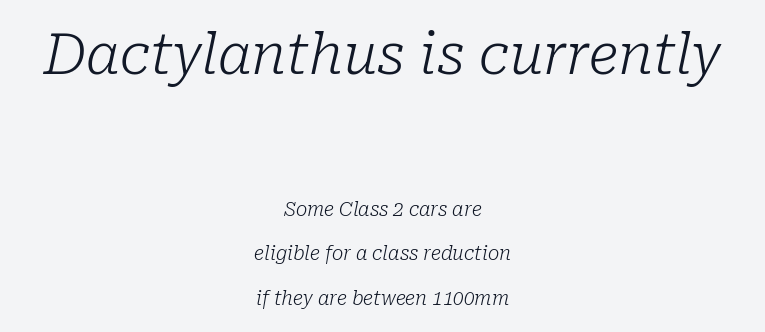
Q: Is the text bold? A: No.
Q: Is the text italic (slanted)? A: Yes, it leans right by about 10 degrees.
Q: Is the typeface a serif or a sans-serif typeface? A: Serif.
Q: Is the text underlined? A: No.
Q: How is the paragraph aligned? A: Centered.
Q: Is the spacing between letters normal or unusually wide? A: Normal.
Q: Is the spacing between lines tight, normal or loose? A: Loose.
Q: Which block of text is set in a larger size, the first (top) or the second (bottom)? A: The first (top) one.
Q: Width (condensed, normal, or wide)? A: Normal.
Q: Stroke contrast? A: Low.
Q: x-height? A: Medium.
Q: Monospaced? A: No.
